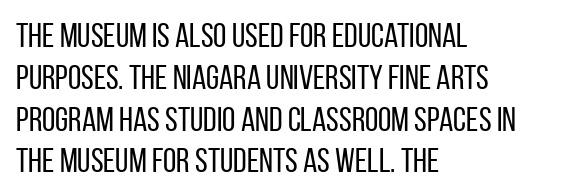
Letterform terminals end flat and unadorned throughout the passage. Nope, not italic — everything's standing straight. The rendering anchors every line to the left-hand side. The foot of each line stays bare and open. Each letter keeps its own natural width here, so spacing adapts to shape. Nothing heavy about these letters — not bold at all.
